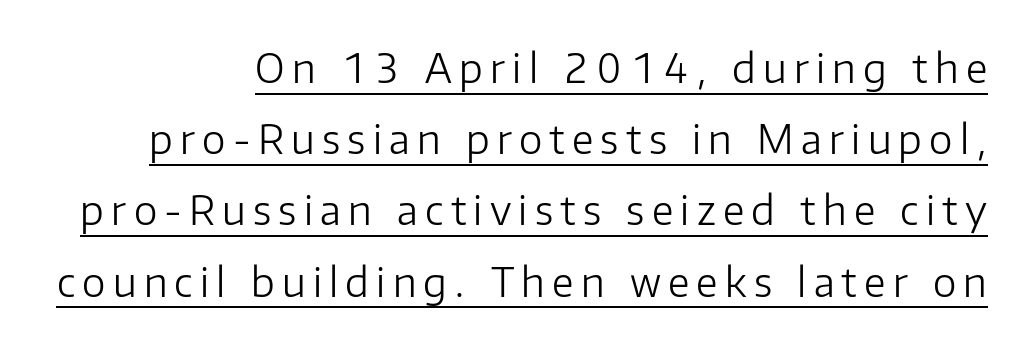
The image shows 40 px light sans-serif type, upright; set right-aligned, line spacing 1.78x, underlined; low stroke contrast and a medium x-height.
